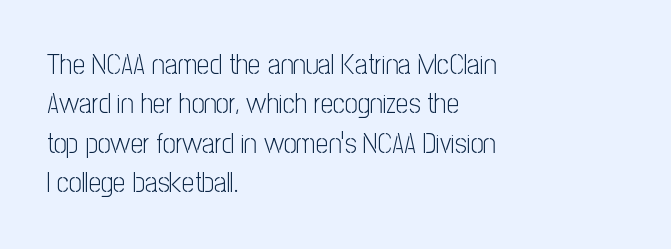
Q: Is the text bold? A: No.
Q: Is the text italic (slanted)? A: No, it is upright.
Q: Is the typeface a serif or a sans-serif typeface? A: Sans-serif.
Q: Is the text underlined? A: No.
Q: How is the paragraph aligned? A: Left-aligned.
Q: Is the spacing between letters normal or unusually wide? A: Normal.
Q: Is the spacing between lines tight, normal or loose? A: Normal.
Q: Width (condensed, normal, or wide)? A: Condensed.
Q: Stroke contrast? A: Low.
Q: x-height? A: Medium.
Q: Monospaced? A: No.
